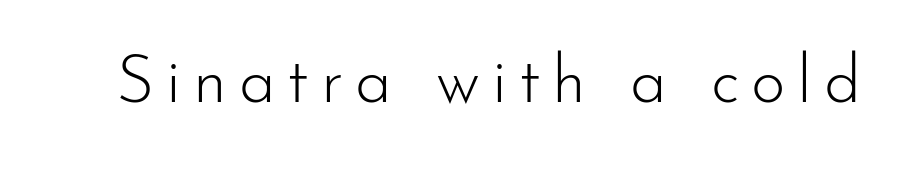
Q: Is the text bold? A: No.
Q: Is the text italic (slanted)? A: No, it is upright.
Q: Is the typeface a serif or a sans-serif typeface? A: Sans-serif.
Q: Is the text underlined? A: No.
Q: Width (condensed, normal, or wide)? A: Normal.
Q: Stroke contrast? A: Low.
Q: x-height? A: Small.
Q: Monospaced? A: No.
